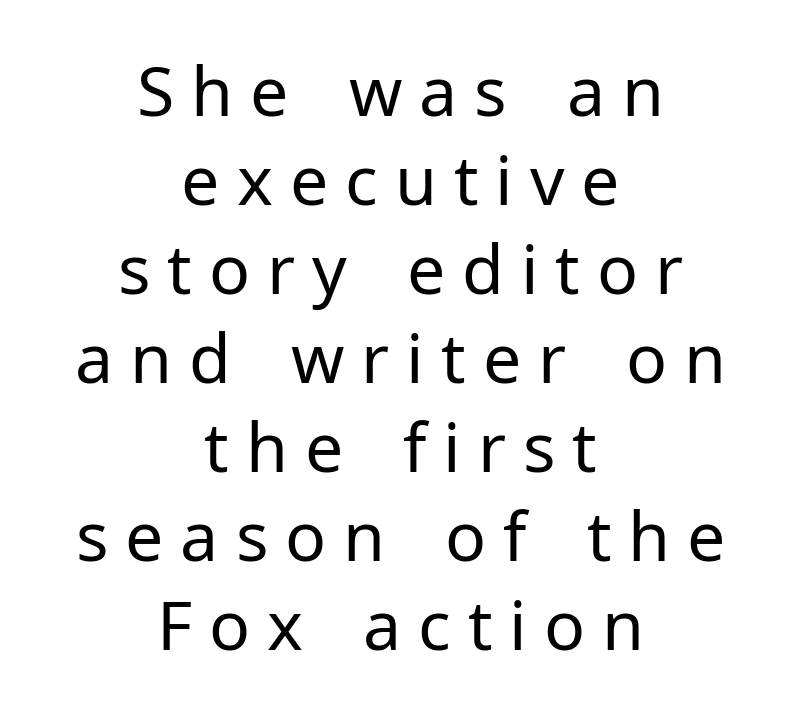
{"serif": "no", "italic": "no", "bold": "no", "weight": "regular", "width": "normal", "stroke_contrast": "low", "x_height": "medium", "monospaced": "no", "underline": "no", "align": "center", "line_spacing": "normal", "line_spacing_ratio": 1.31, "letter_spacing": "wide", "letter_spacing_em": 0.25, "glyph_px": 68}
